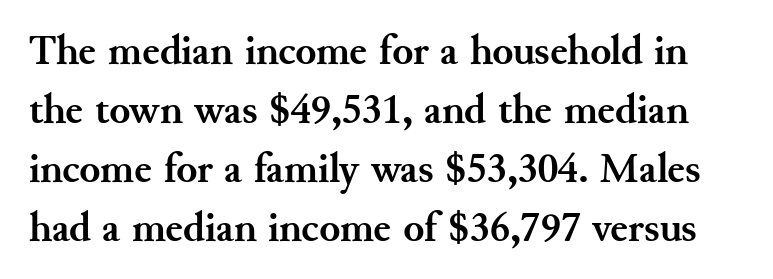
{"serif": "yes", "italic": "no", "bold": "yes", "weight": "semibold", "width": "normal", "stroke_contrast": "medium", "x_height": "small", "monospaced": "no", "underline": "no", "line_spacing": "normal", "line_spacing_ratio": 1.37, "letter_spacing": "normal", "letter_spacing_em": 0.0, "glyph_px": 43}
